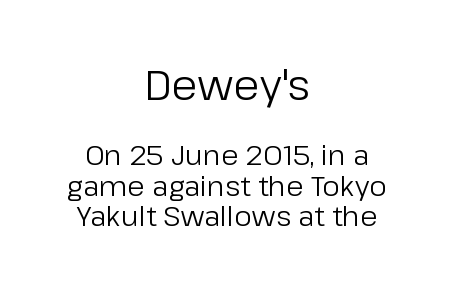
The weight would be labelled regular, book, light, or lighter still. Vertical strokes here are truly vertical. The designer went with a sans here, leaving each stem footless. How are the letters spaced? Ordinarily, with no added tracking.
